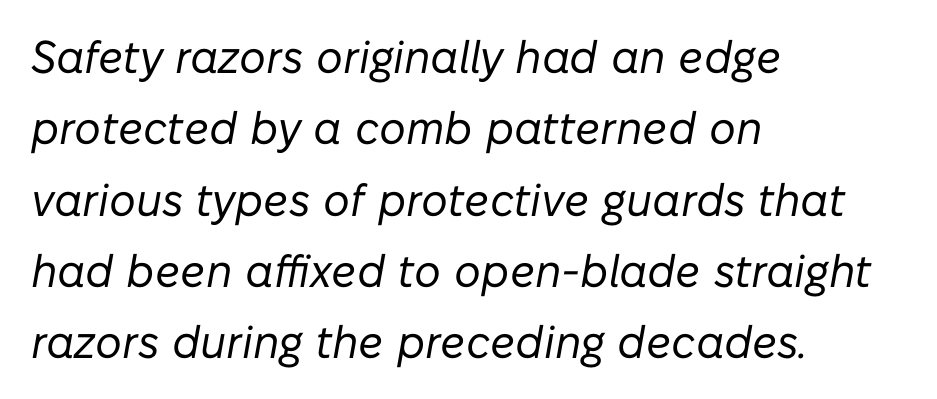
The letters are slanted; this is an italic face. You could not count columns in this text — the font is proportionally spaced. The lines are quadded left. Vertical stems look standard width or narrower in stroke. The passage shown stacks its lines at a standard gap. Tracking value appears to be zero — textbook default spacing.
